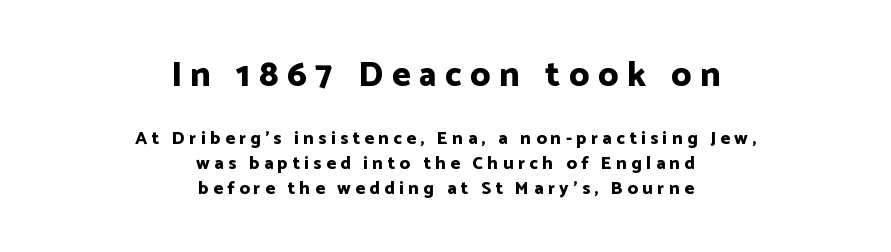
{"serif": "no", "italic": "no", "bold": "yes", "weight": "bold", "width": "normal", "stroke_contrast": "low", "x_height": "medium", "monospaced": "no", "underline": "no", "align": "center", "line_spacing": "normal", "line_spacing_ratio": 1.4, "letter_spacing": "wide", "letter_spacing_em": 0.25, "larger_block": "first", "size_ratio": 1.94, "glyph_px": 35}
